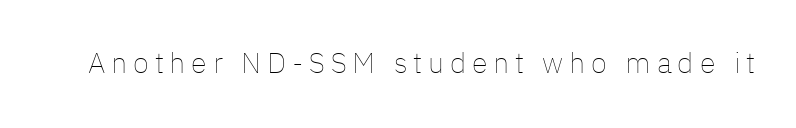
Descenders are the only things crossing below the line. Ordinary non-slanted type is in use. Proportional: the letters do not fall into vertical columns. Caption: expanded tracking, letters set apart. The letters look calm and open, with moderate or lighter stems.
